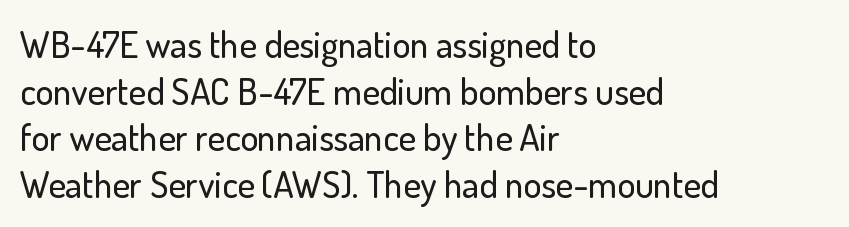
{"serif": "no", "italic": "no", "width": "normal", "stroke_contrast": "low", "x_height": "small", "monospaced": "no", "underline": "no", "align": "left", "line_spacing": "normal", "line_spacing_ratio": 1.26, "letter_spacing": "normal", "letter_spacing_em": 0.0, "glyph_px": 37}
